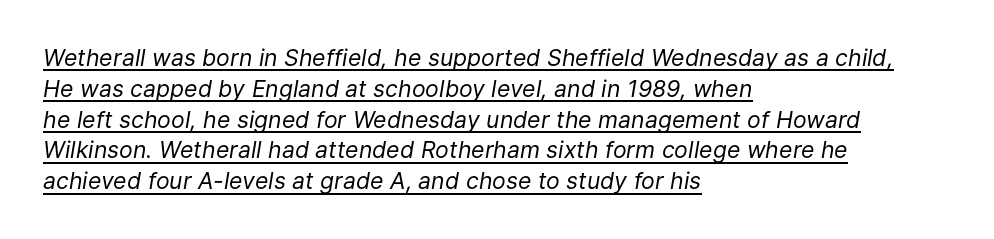
Q: Is the text bold? A: No.
Q: Is the text italic (slanted)? A: Yes, it leans right by about 9 degrees.
Q: Is the text underlined? A: Yes.
Q: How is the paragraph aligned? A: Left-aligned.
Q: Is the spacing between letters normal or unusually wide? A: Normal.
Q: Is the spacing between lines tight, normal or loose? A: Normal.
